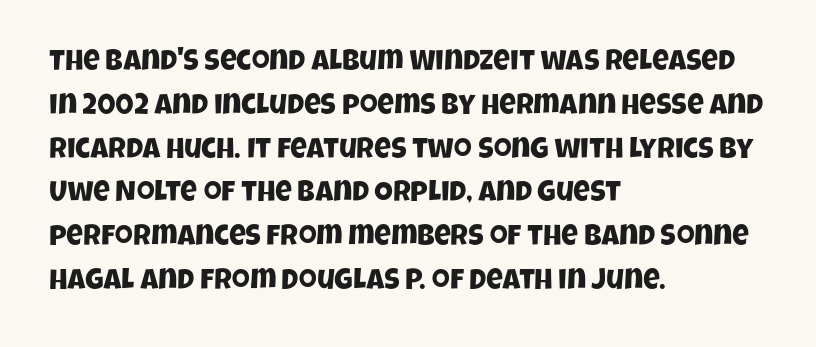
Letter spacing: default. Quick note: underline off. The letters advance in unequal steps, a hallmark of proportional type. The ragged edge is on the right, which tells us the setting is flush left. The rendering shows plain stroke endings on the letterforms — a sans-serif design. Regarding leading, the lines here are spaced in the standard way.
